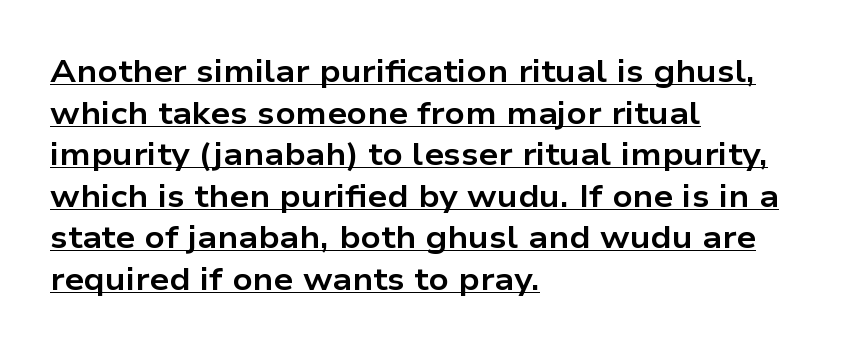
Alignment: flush left. The letterforms sit shoulder to shoulder at normal distance. What decoration does the sample have? An underline. The sample has been set heavy, in full bold. To sum up the face: it is a sans, with no serifs. Proportional: the letters do not fall into vertical columns.
